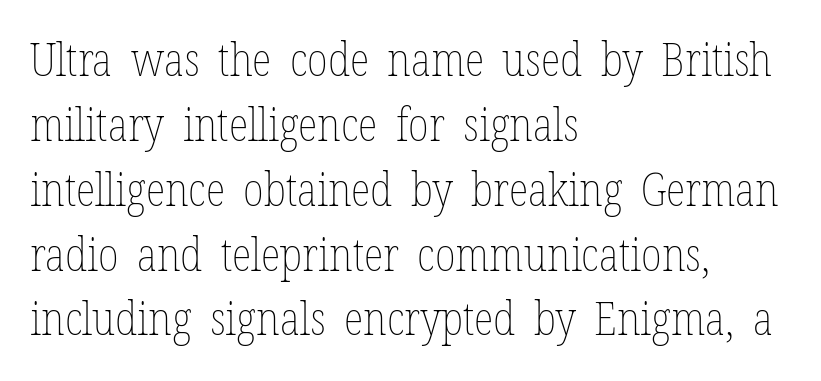
The image shows 46 px thin, condensed type, upright; set left-aligned, normal line spacing (1.41x), normal letter spacing, not underlined; low stroke contrast and a medium x-height.
